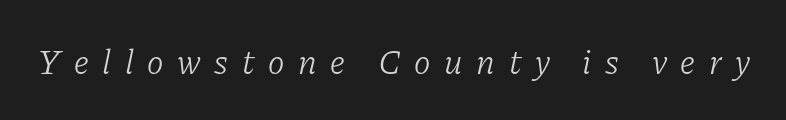
The image shows 35 px light serif type, italic (leaning right); set unusually wide letter spacing (+0.39 em), not underlined; low stroke contrast and a medium x-height.
